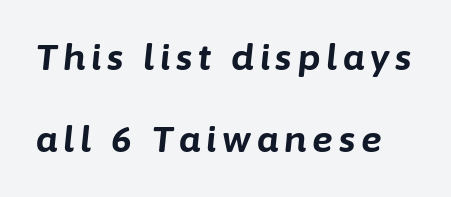
{"italic": "yes", "lean": "right", "slant_degrees": 6, "bold": "yes", "weight": "bold", "width": "normal", "stroke_contrast": "low", "x_height": "medium", "monospaced": "no", "underline": "no", "line_spacing": "loose", "line_spacing_ratio": 2.34, "glyph_px": 35}
